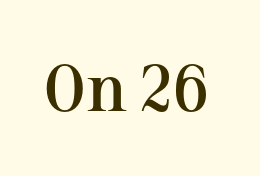
Between one letter and the next there's only the usual sliver of space. When letters stand straight like this, we call the style roman or upright. The area under the type is left untouched. This sample uses a serif face. Look at the stroke-to-counter ratio: somewhat heavy, a semibold.
